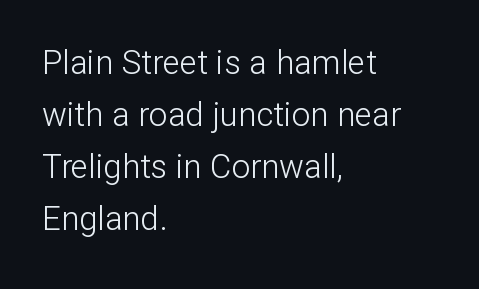
Italic: no, the glyphs are upright roman. Nope, no serifs anywhere on these letters. The area under the type is left untouched. Baseline-to-baseline distance is the conventional proportion of letter height. The paragraph shown leans on its left margin. Here the designer chose a conventional face with non-uniform glyph widths.
